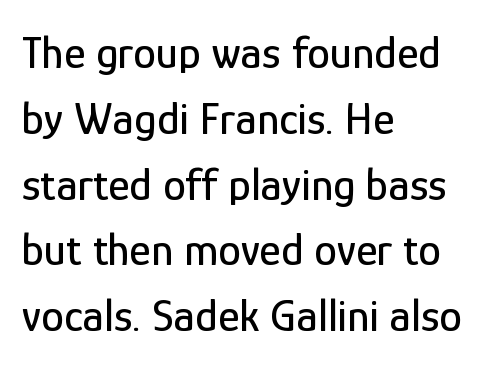
The image shows 46 px condensed sans-serif type, upright; set left-aligned, normal line spacing (1.43x), normal letter spacing, not underlined; low stroke contrast and a medium x-height.
